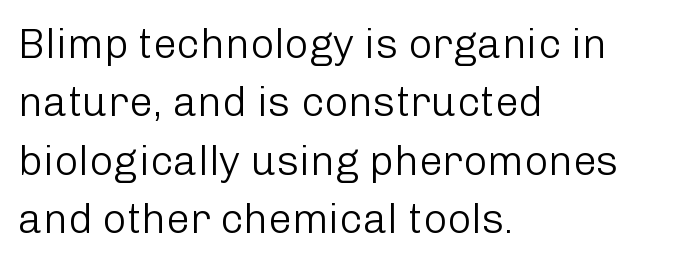
Compared with typical paragraphs, the rows here are spaced about the same. Has an underline been added? It has not. Unlike italic type, these characters show no tilt at all. Nothing unusual about the tracking: characters are spaced as the font intends.
